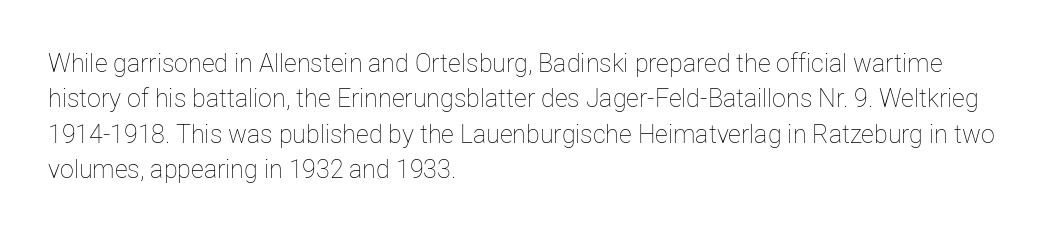
Plain, unruled lines of type. Is the type heavy? It reads as light-to-regular instead. Interline gaps are of average width in this sample. In terms of posture, this sample is upright. These lines are set flush left with a ragged right edge. Nothing unusual about the tracking: characters are spaced as the font intends.
